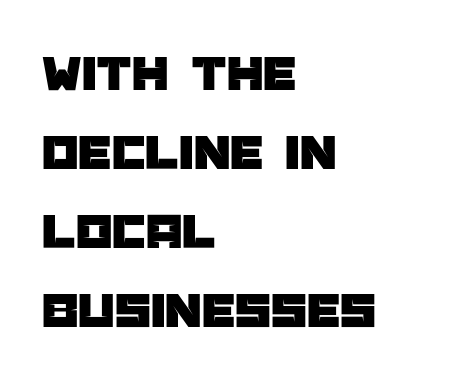
The image shows 52 px sans-serif type, upright; set left-aligned, normal line spacing (1.52x), normal letter spacing, not underlined; low stroke contrast and a large x-height.
